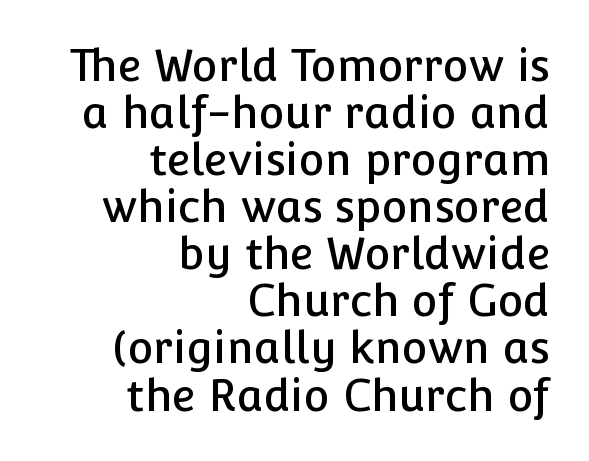
Q: Is the text italic (slanted)? A: No, it is upright.
Q: Is the typeface a serif or a sans-serif typeface? A: Sans-serif.
Q: Is the text underlined? A: No.
Q: How is the paragraph aligned? A: Right-aligned.
Q: Is the spacing between letters normal or unusually wide? A: Normal.
Q: Is the spacing between lines tight, normal or loose? A: Tight.
Q: Width (condensed, normal, or wide)? A: Normal.
Q: Stroke contrast? A: Low.
Q: x-height? A: Medium.
Q: Monospaced? A: No.
